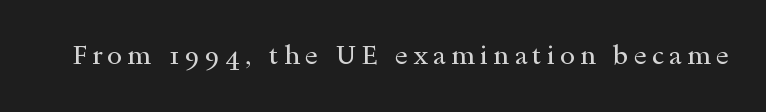
Q: Is the text bold? A: No.
Q: Is the text italic (slanted)? A: No, it is upright.
Q: Is the text underlined? A: No.
